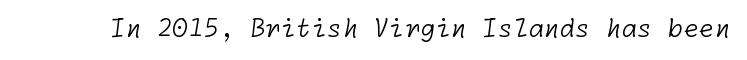
Q: Is the text bold? A: No.
Q: Is the text underlined? A: No.
Q: Is the spacing between letters normal or unusually wide? A: Normal.
